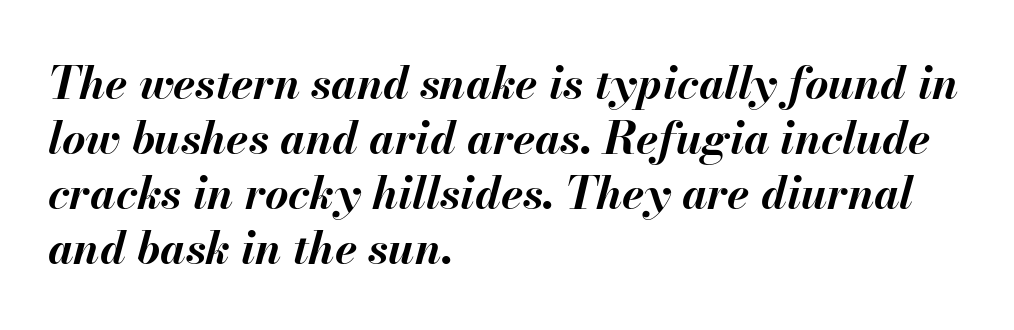
A typesetter would call this proportional, since set widths differ per character. Characters are canted at an angle relative to the baseline's perpendicular. Caption: multi-line text, flush left, ragged right. The line texture is even and compact thanks to regular tracking. The face used here has the dense, thick strokes of a bold.
